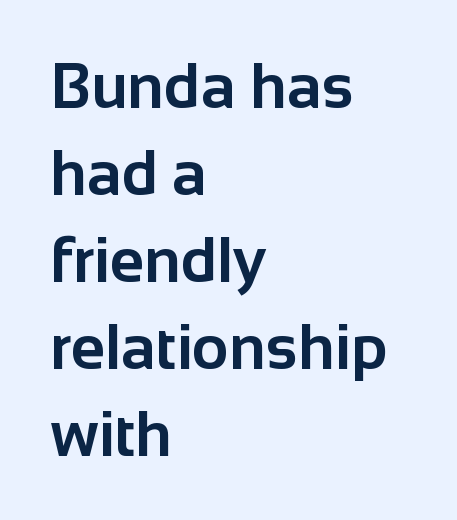
The image shows 63 px bold sans-serif type, upright; set left-aligned, normal line spacing (1.38x), normal letter spacing, not underlined; low stroke contrast and a medium x-height.
